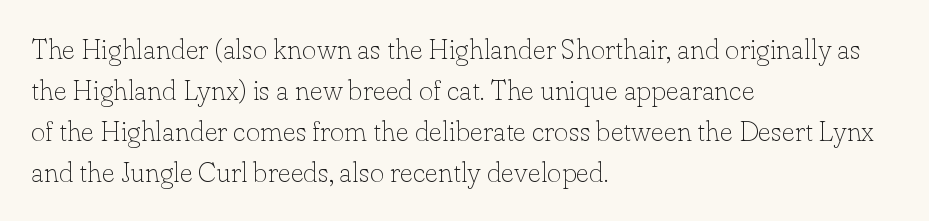
{"serif": "yes", "italic": "no", "bold": "no", "weight": "thin", "width": "normal", "stroke_contrast": "low", "x_height": "small", "monospaced": "no", "underline": "no", "align": "left", "line_spacing": "normal", "line_spacing_ratio": 1.46, "letter_spacing": "normal", "letter_spacing_em": 0.0, "glyph_px": 28}
